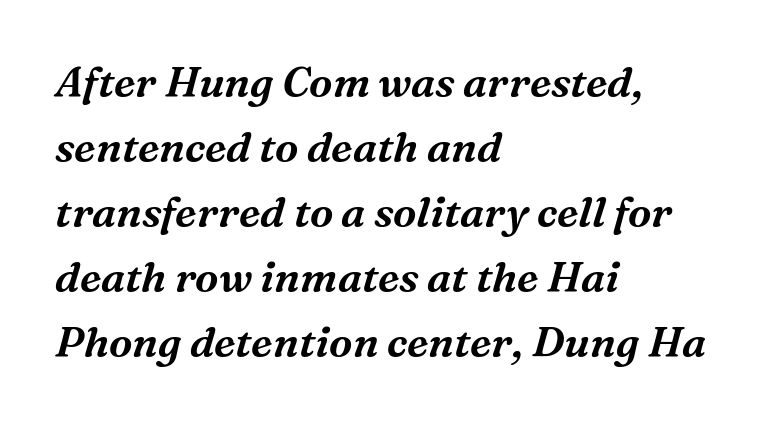
Q: Is the text italic (slanted)? A: Yes, it leans right by about 16 degrees.
Q: Is the typeface a serif or a sans-serif typeface? A: Serif.
Q: Is the text underlined? A: No.
Q: How is the paragraph aligned? A: Left-aligned.
Q: Is the spacing between letters normal or unusually wide? A: Normal.
Q: Is the spacing between lines tight, normal or loose? A: Normal.
Q: Width (condensed, normal, or wide)? A: Normal.
Q: Stroke contrast? A: Medium.
Q: x-height? A: Medium.
Q: Monospaced? A: No.
